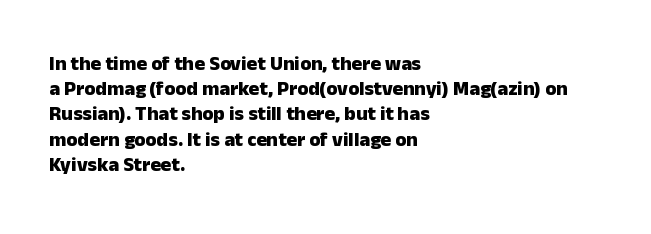
{"italic": "no", "bold": "yes", "underline": "no", "align": "left", "line_spacing": "normal", "line_spacing_ratio": 1.26, "letter_spacing": "normal", "letter_spacing_em": 0.0, "glyph_px": 20}
